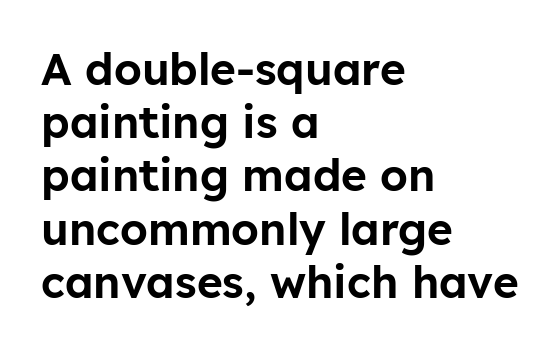
The image shows 44 px sans-serif type, upright; set left-aligned, line spacing 1.21x, normal letter spacing, not underlined; low stroke contrast and a medium x-height.
